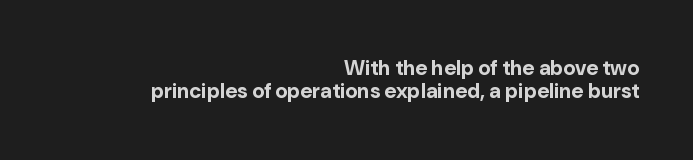
Vertically, the passage feels compressed, each row crowding the next. Letter spacing: default. Visually the block forms a straight wall on the right and a jagged coastline on the left. How heavy is the stroke? Heavy — this is a bold. These lines were composed using upright roman letters.
